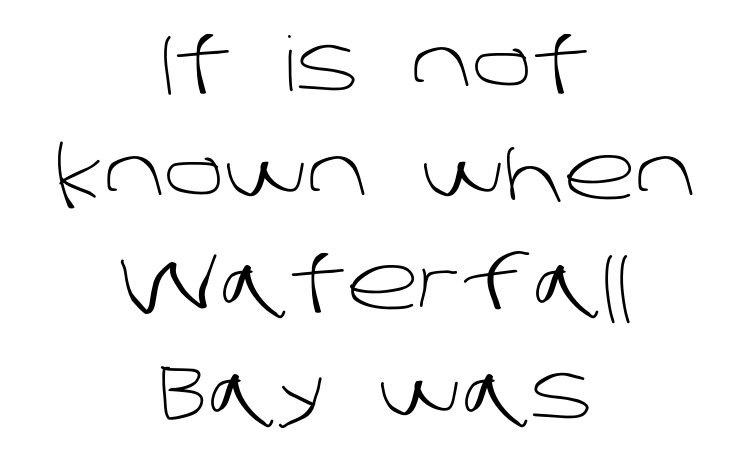
{"serif": "no", "bold": "no", "weight": "light", "width": "normal", "stroke_contrast": "low", "x_height": "large", "monospaced": "no", "underline": "no", "align": "center", "line_spacing": "normal", "line_spacing_ratio": 1.46, "letter_spacing": "normal", "letter_spacing_em": 0.0, "glyph_px": 75}
